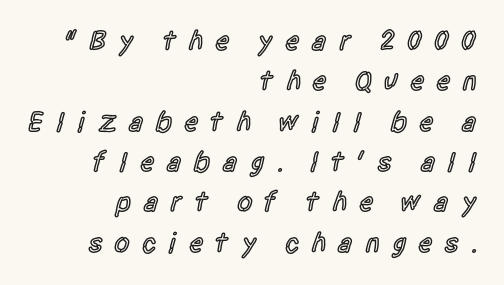
These lines sit exactly where default settings would place them. You could not count columns in this text — the font is proportionally spaced. Short and long lines alike share a common ending point at right. Serifs: no, the terminals of the letterforms are clean. The passage shown is not underscored anywhere.
